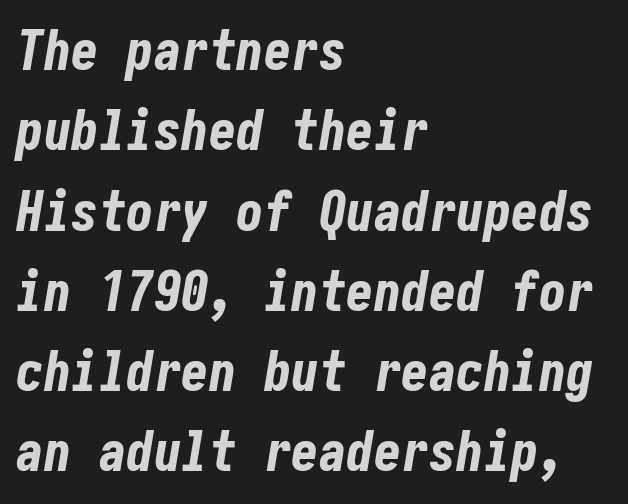
The image shows 55 px bold, condensed type, italic (leaning right); set left-aligned, normal line spacing (1.46x), normal letter spacing, not underlined; low stroke contrast and a medium x-height.
